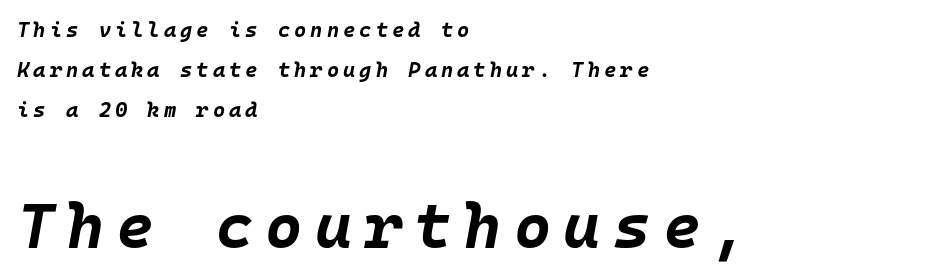
Spacing verdict: monospaced, one width for all characters. Does the bottom block carry the larger type? Yes, it does. Check the space under the baseline: it is left empty. This sample trades compactness for vertical openness between lines.
